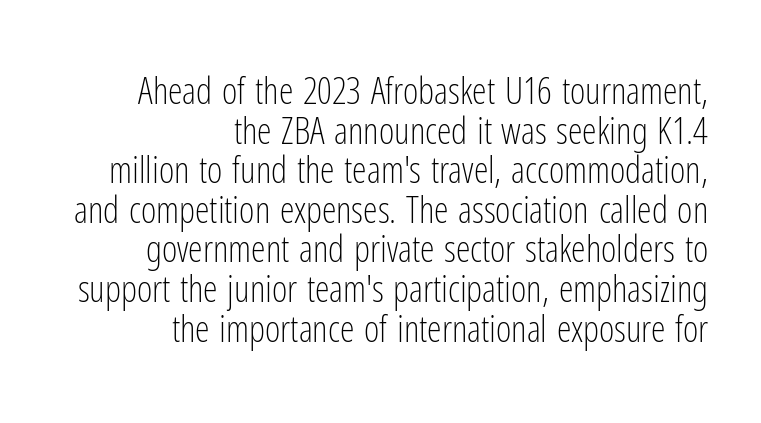
{"serif": "no", "italic": "no", "bold": "no", "weight": "light", "width": "condensed", "stroke_contrast": "low", "x_height": "medium", "monospaced": "no", "underline": "no", "align": "right", "line_spacing": "tight", "line_spacing_ratio": 1.07, "letter_spacing": "normal", "letter_spacing_em": 0.0, "glyph_px": 37}
